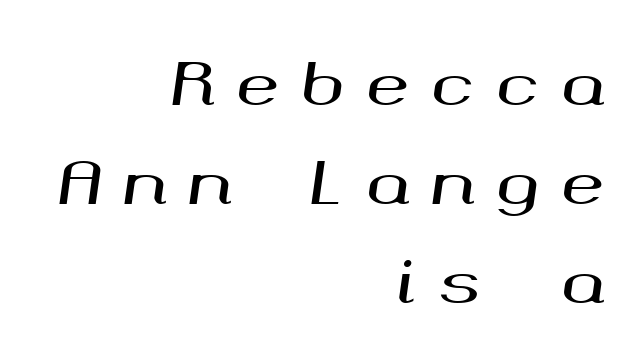
The image shows 58 px wide type, italic (leaning right); set right-aligned, line spacing 1.71x, unusually wide letter spacing (+0.37 em), not underlined; medium stroke contrast and a medium x-height.
